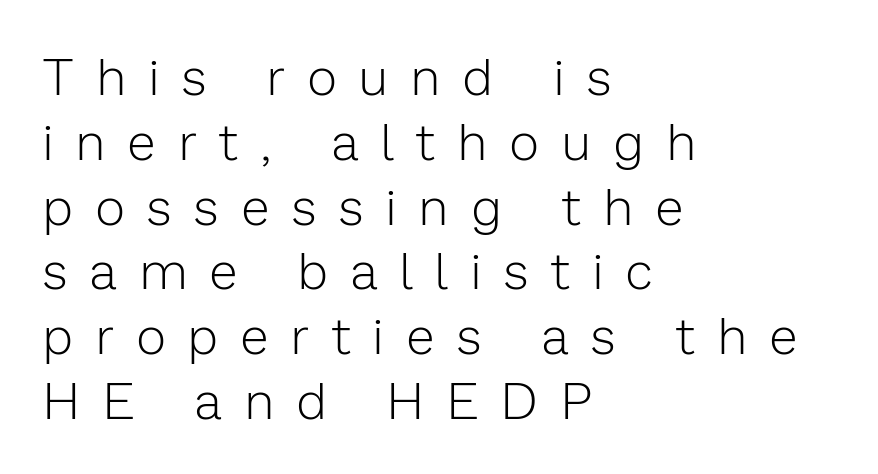
The image shows 51 px light sans-serif type, upright; set left-aligned, normal line spacing (1.27x), unusually wide letter spacing (+0.46 em), not underlined; low stroke contrast and a medium x-height.
